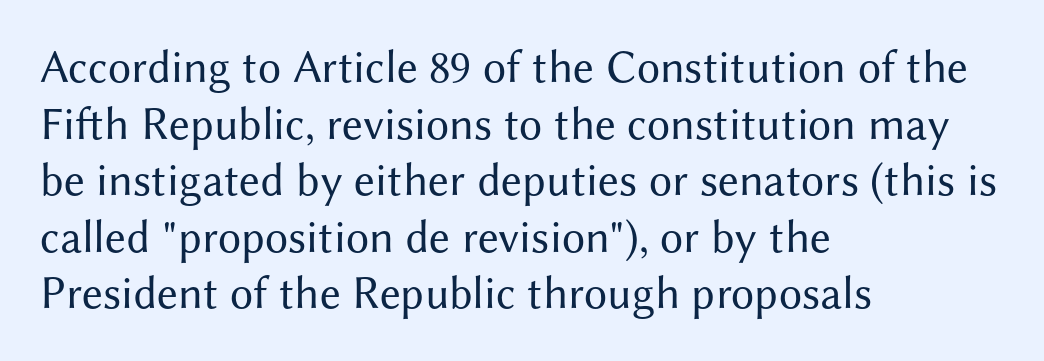
{"serif": "no", "italic": "no", "bold": "no", "weight": "regular", "width": "normal", "stroke_contrast": "medium", "x_height": "medium", "monospaced": "no", "underline": "no", "align": "left", "line_spacing_ratio": 1.23, "letter_spacing": "normal", "letter_spacing_em": 0.0, "glyph_px": 46}
